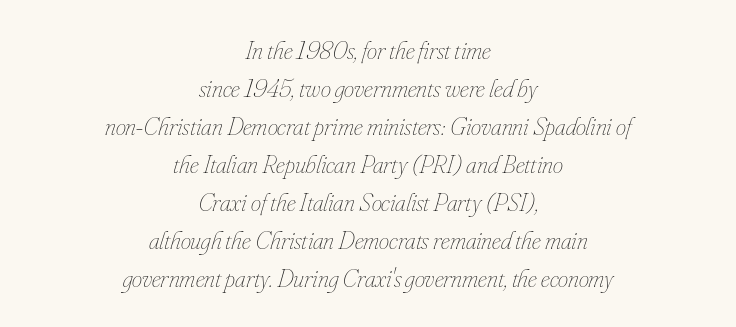
The image shows 26 px text type, italic (leaning right); set centered, normal line spacing (1.46x), normal letter spacing, not underlined.
